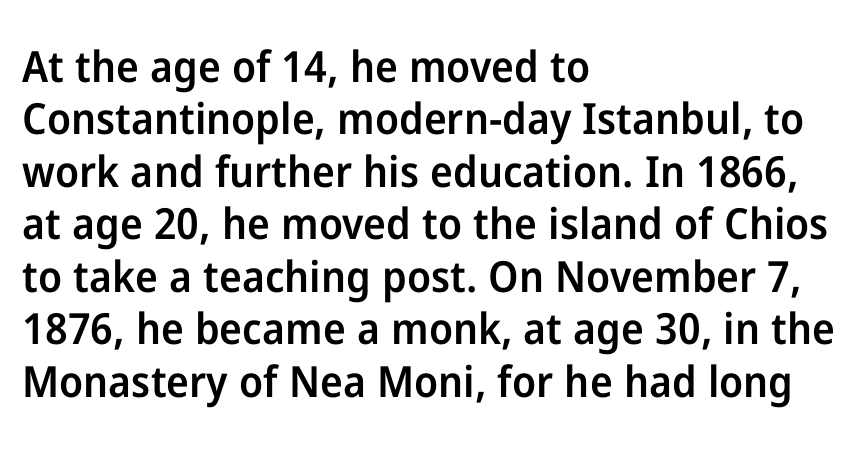
{"serif": "no", "italic": "no", "bold": "semi", "weight": "semibold", "width": "normal", "stroke_contrast": "low", "x_height": "medium", "monospaced": "no", "underline": "no", "align": "left", "line_spacing_ratio": 1.22, "letter_spacing": "normal", "letter_spacing_em": 0.0, "glyph_px": 43}
